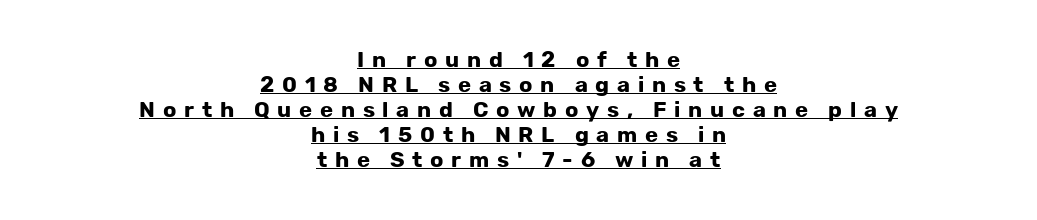
{"italic": "no", "bold": "yes", "underline": "yes", "align": "center", "line_spacing": "tight", "line_spacing_ratio": 1.14, "letter_spacing": "wide", "letter_spacing_em": 0.35, "glyph_px": 22}
